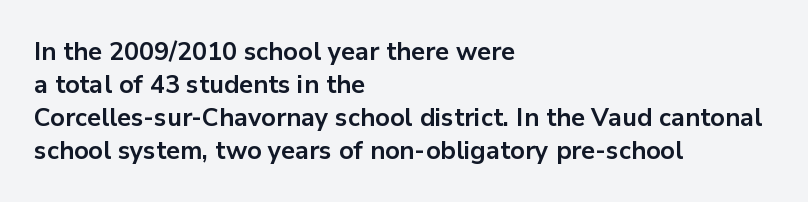
The image shows 25 px bold type, upright; set left-aligned, normal line spacing (1.32x), normal letter spacing, not underlined.
